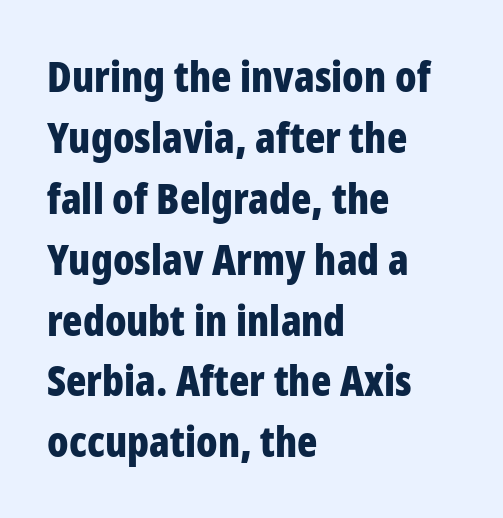
Characters remain perfectly vertical along every line. What weight is shown? A full bold with thick strokes. The face used here is a sans, in the tradition of grotesques and geometrics. Caption: standard tracking, unaltered. Check under the words: just untouched page.
